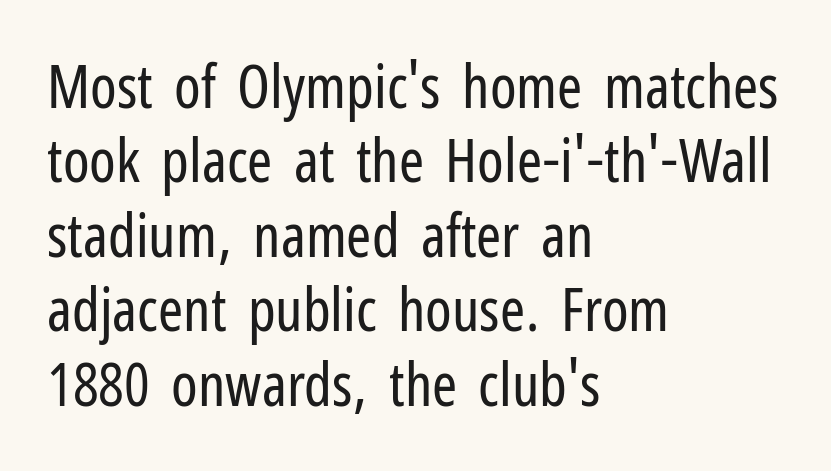
The image shows 60 px regular-weight, condensed sans-serif type, upright; set left-aligned, line spacing 1.24x, normal letter spacing, not underlined; low stroke contrast and a medium x-height.
